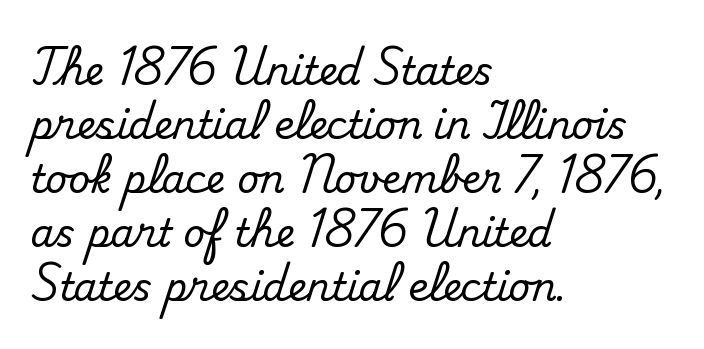
Varying glyph widths throughout — classic text-font behaviour. The rendering shows small feet on the letterforms — a serif design. These lines sit exactly where default settings would place them. There is no visible air inserted between adjacent glyphs. Unmarked baselines from the first word to the last. Each line starts at the same left margin while the right side varies.
